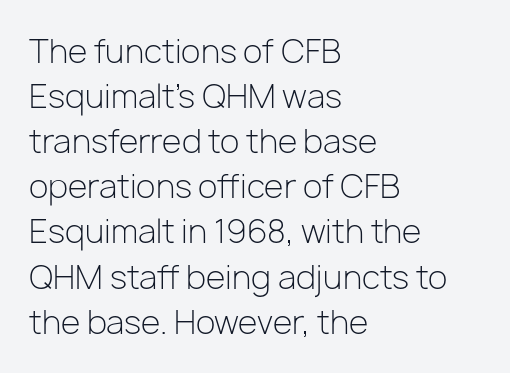
{"serif": "no", "italic": "no", "bold": "no", "weight": "light", "width": "normal", "stroke_contrast": "low", "x_height": "medium", "monospaced": "no", "underline": "no", "align": "left", "line_spacing": "normal", "line_spacing_ratio": 1.41, "letter_spacing": "normal", "letter_spacing_em": 0.0, "glyph_px": 32}
